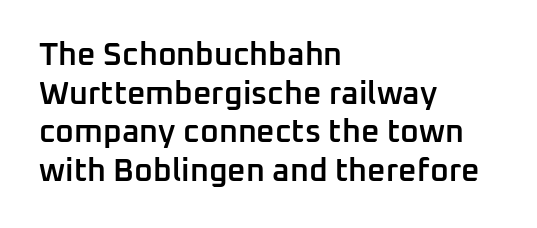
Q: Is the text bold? A: Semi-bold.
Q: Is the text italic (slanted)? A: No, it is upright.
Q: Is the typeface a serif or a sans-serif typeface? A: Sans-serif.
Q: Is the text underlined? A: No.
Q: How is the paragraph aligned? A: Left-aligned.
Q: Is the spacing between letters normal or unusually wide? A: Normal.
Q: Width (condensed, normal, or wide)? A: Normal.
Q: Stroke contrast? A: Low.
Q: x-height? A: Medium.
Q: Monospaced? A: No.
